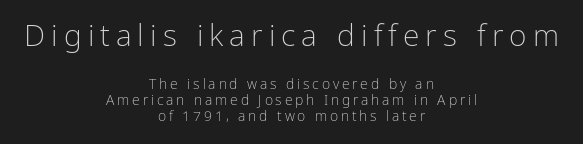
{"serif": "no", "italic": "no", "bold": "no", "weight": "light", "width": "condensed", "stroke_contrast": "low", "x_height": "medium", "monospaced": "no", "underline": "no", "align": "center", "line_spacing_ratio": 1.16, "letter_spacing": "wide", "letter_spacing_em": 0.2, "larger_block": "first", "size_ratio": 2.14, "glyph_px": 30}
